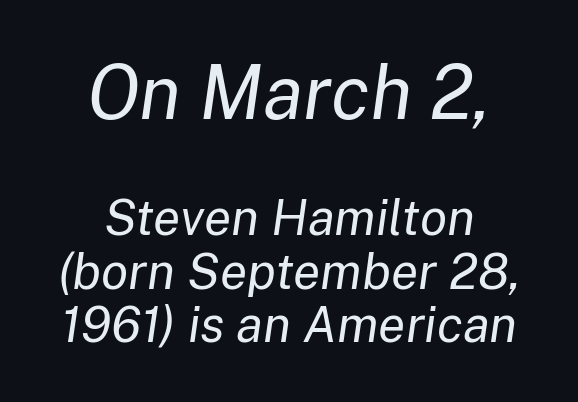
Q: Is the text bold? A: No.
Q: Is the text italic (slanted)? A: Yes, it leans right by about 8 degrees.
Q: Is the text underlined? A: No.
Q: How is the paragraph aligned? A: Centered.
Q: Is the spacing between letters normal or unusually wide? A: Normal.
Q: Is the spacing between lines tight, normal or loose? A: Tight.
Q: Which block of text is set in a larger size, the first (top) or the second (bottom)? A: The first (top) one.
Q: Width (condensed, normal, or wide)? A: Normal.
Q: Stroke contrast? A: Low.
Q: x-height? A: Medium.
Q: Monospaced? A: No.
